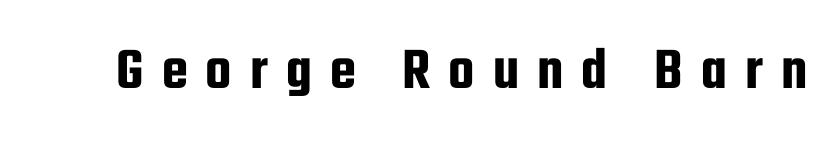
Do the characters align in a grid? No, the font is proportional. Type without underlining. This rendering widens character spacing well past its baseline value. Serif or sans? Sans — the stroke terminals are bare. Does the lettering tilt? It doesn't — this is upright.
